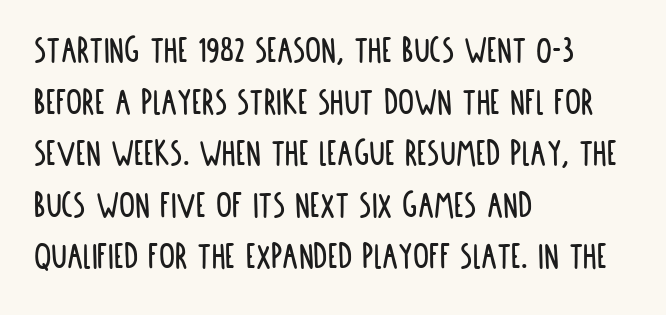
{"serif": "no", "italic": "no", "width": "condensed", "stroke_contrast": "low", "x_height": "large", "monospaced": "no", "underline": "no", "align": "left", "line_spacing": "normal", "line_spacing_ratio": 1.29, "letter_spacing": "normal", "letter_spacing_em": 0.0, "glyph_px": 40}
